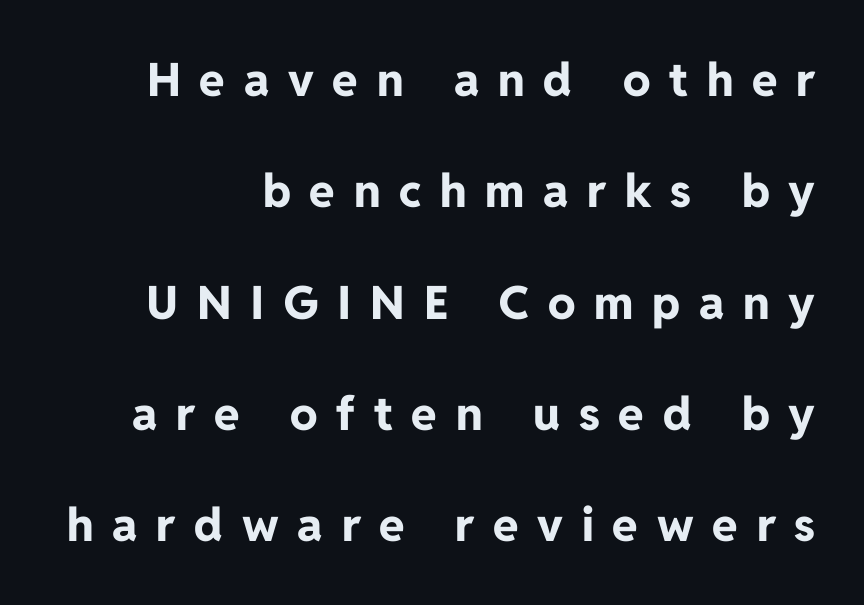
The image shows 46 px bold sans-serif type, upright; set right-aligned, loose line spacing (2.42x), unusually wide letter spacing (+0.41 em), not underlined; low stroke contrast and a medium x-height.
